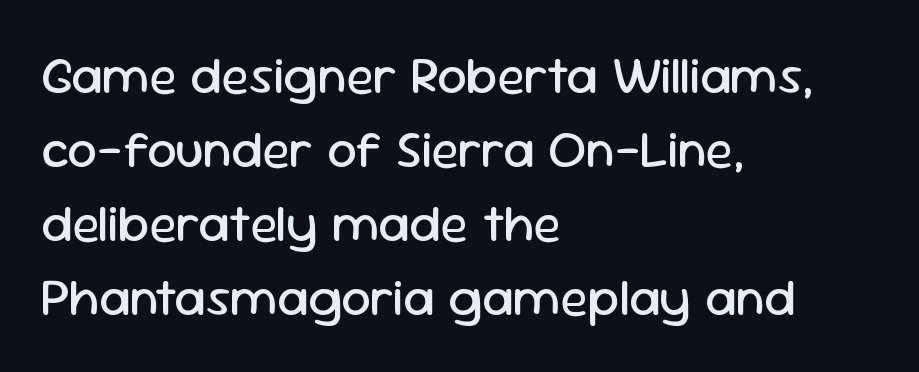
These lines are rendered in a variable-pitch font. In terms of leading, this rendering sits right in the middle. Beneath every word, the page is bare. In terms of posture, this sample is upright. Typographically, this falls in the sans-serif category.
